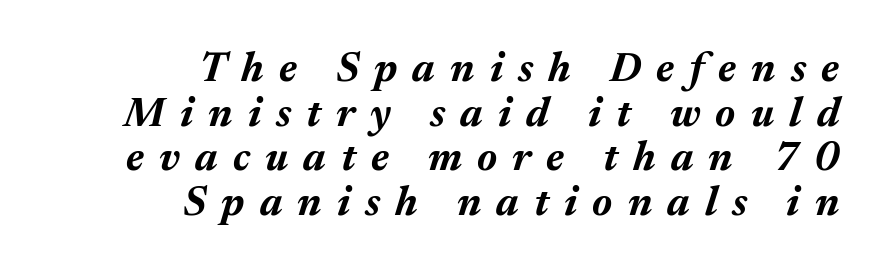
{"italic": "yes", "lean": "right", "slant_degrees": 17, "bold": "yes", "weight": "bold", "width": "normal", "stroke_contrast": "medium", "x_height": "medium", "monospaced": "no", "underline": "no", "align": "right", "line_spacing": "tight", "line_spacing_ratio": 1.09, "letter_spacing": "wide", "letter_spacing_em": 0.37, "glyph_px": 41}
